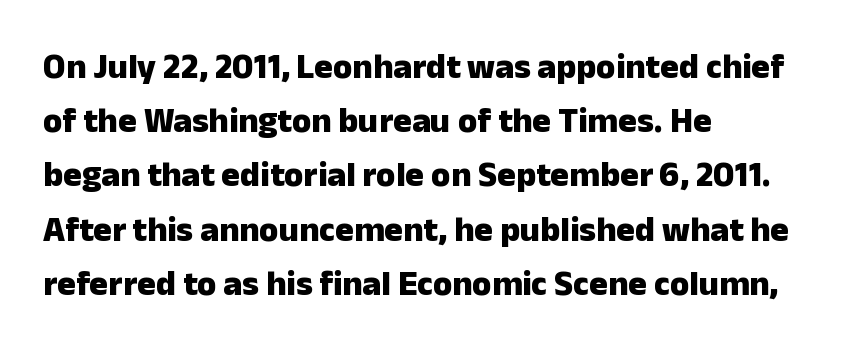
{"serif": "no", "italic": "no", "bold": "yes", "weight": "heavy", "width": "normal", "stroke_contrast": "low", "x_height": "medium", "monospaced": "no", "underline": "no", "align": "left", "line_spacing": "normal", "line_spacing_ratio": 1.55, "letter_spacing": "normal", "letter_spacing_em": 0.0, "glyph_px": 35}
